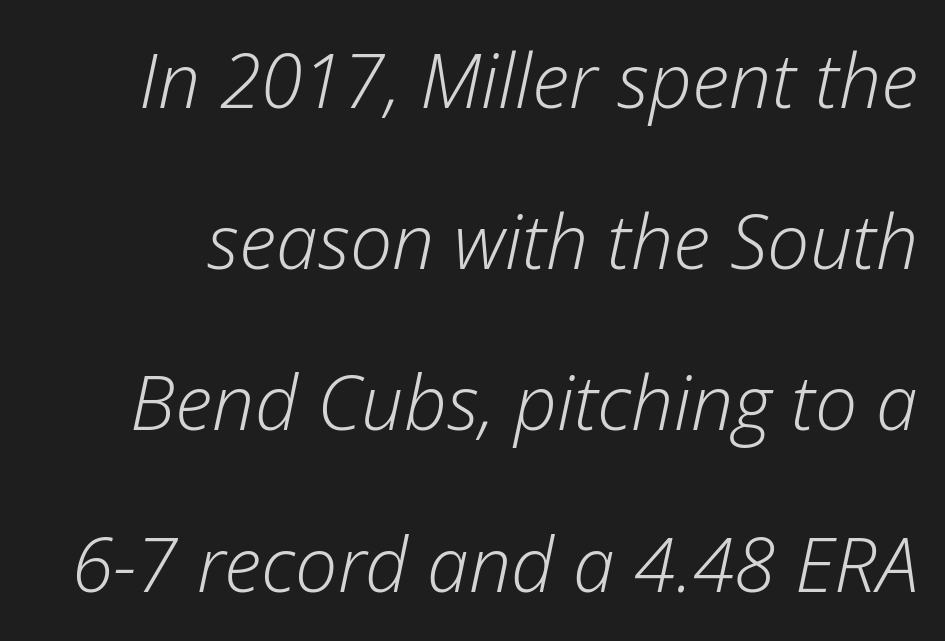
Q: Is the text bold? A: No.
Q: Is the text italic (slanted)? A: Yes, it leans right by about 12 degrees.
Q: Is the text underlined? A: No.
Q: Is the spacing between letters normal or unusually wide? A: Normal.
Q: Is the spacing between lines tight, normal or loose? A: Loose.
Q: Width (condensed, normal, or wide)? A: Normal.
Q: Stroke contrast? A: Low.
Q: x-height? A: Medium.
Q: Monospaced? A: No.
